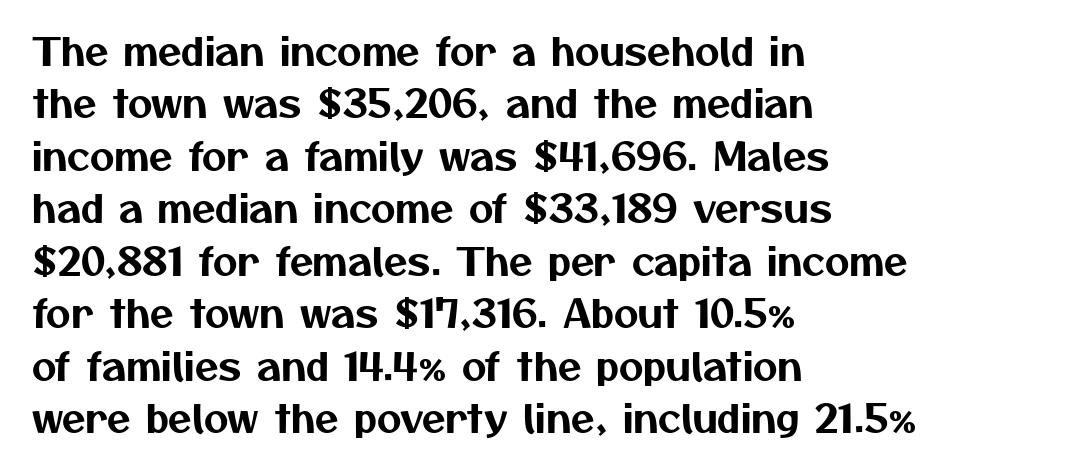
Q: Is the typeface a serif or a sans-serif typeface? A: Sans-serif.
Q: Is the text underlined? A: No.
Q: How is the paragraph aligned? A: Left-aligned.
Q: Is the spacing between letters normal or unusually wide? A: Normal.
Q: Is the spacing between lines tight, normal or loose? A: Normal.
Q: Width (condensed, normal, or wide)? A: Normal.
Q: Stroke contrast? A: Medium.
Q: x-height? A: Medium.
Q: Monospaced? A: No.
